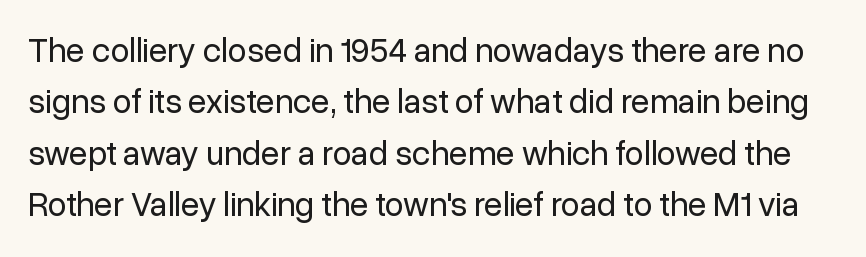
Q: Is the text bold? A: No.
Q: Is the text italic (slanted)? A: No, it is upright.
Q: Is the typeface a serif or a sans-serif typeface? A: Sans-serif.
Q: Is the text underlined? A: No.
Q: Is the spacing between letters normal or unusually wide? A: Normal.
Q: Is the spacing between lines tight, normal or loose? A: Normal.
Q: Width (condensed, normal, or wide)? A: Normal.
Q: Stroke contrast? A: Low.
Q: x-height? A: Medium.
Q: Monospaced? A: No.
